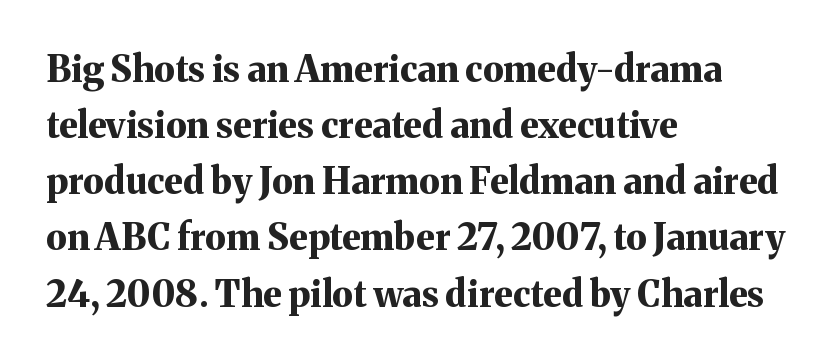
Q: Is the text bold? A: Yes.
Q: Is the text italic (slanted)? A: No, it is upright.
Q: Is the typeface a serif or a sans-serif typeface? A: Serif.
Q: Is the text underlined? A: No.
Q: How is the paragraph aligned? A: Left-aligned.
Q: Is the spacing between letters normal or unusually wide? A: Normal.
Q: Is the spacing between lines tight, normal or loose? A: Normal.
Q: Width (condensed, normal, or wide)? A: Normal.
Q: Stroke contrast? A: Medium.
Q: x-height? A: Medium.
Q: Monospaced? A: No.
